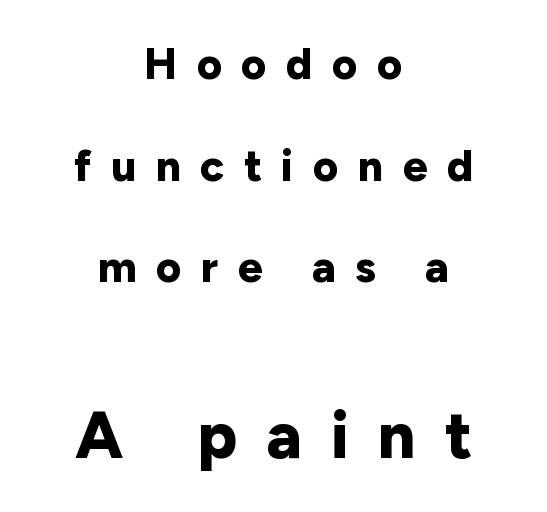
{"serif": "no", "italic": "no", "bold": "yes", "weight": "bold", "width": "normal", "stroke_contrast": "low", "x_height": "medium", "monospaced": "no", "underline": "no", "align": "center", "line_spacing": "loose", "line_spacing_ratio": 2.31, "letter_spacing": "wide", "letter_spacing_em": 0.44, "larger_block": "second", "size_ratio": 1.5, "glyph_px": 66}
